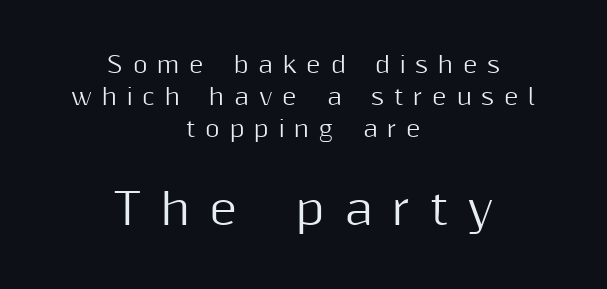
The image shows 43 px sans-serif type, upright; set centered, normal line spacing (1.46x), unusually wide letter spacing (+0.45 em), not underlined; the second (bottom) block is 1.95x larger; medium stroke contrast and a medium x-height.
